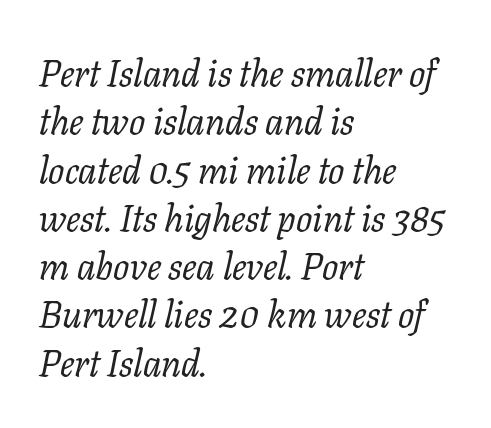
In CSS terms this would be text-align: left. No word sits above an underline. Style check: oblique. The rendering keeps characters at their native spacing. Vertical stems look standard width or narrower in stroke. These lines are rendered in a variable-pitch font.
